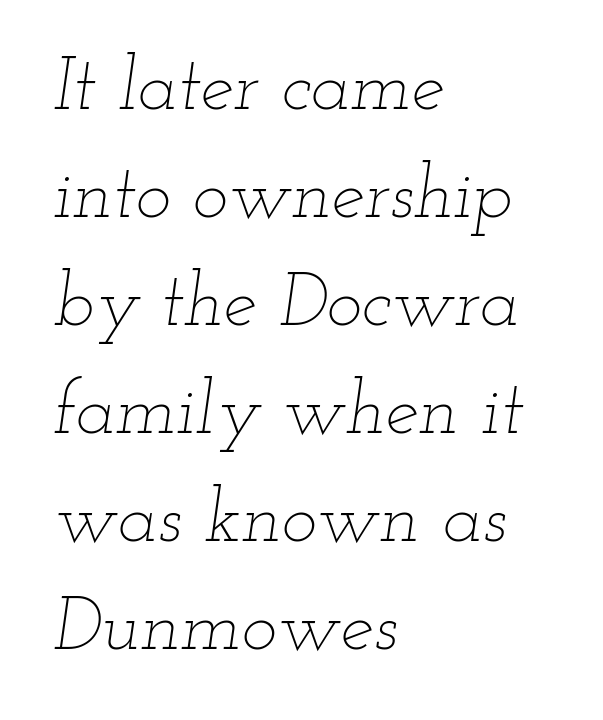
The image shows 75 px thin, wide type, italic (leaning right); set left-aligned, normal line spacing (1.44x), normal letter spacing, not underlined; low stroke contrast and a small x-height.
